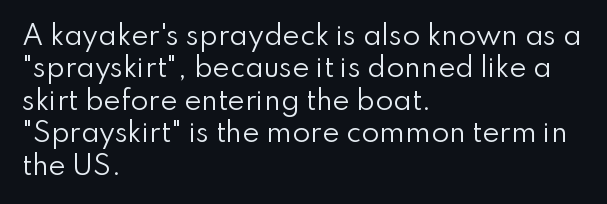
{"italic": "no", "bold": "no", "underline": "no", "align": "left", "line_spacing": "normal", "line_spacing_ratio": 1.25, "letter_spacing": "normal", "letter_spacing_em": 0.0, "glyph_px": 26}
